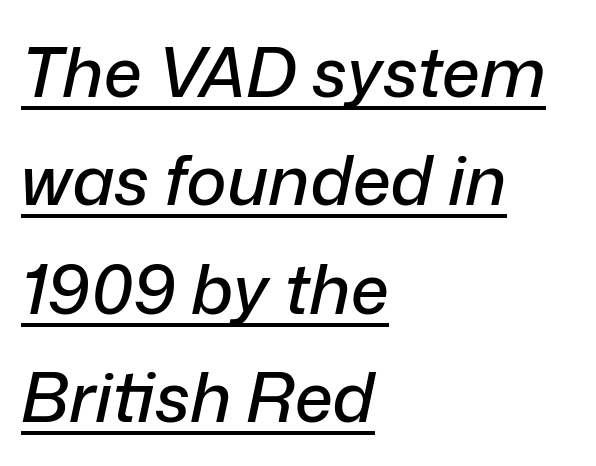
Q: Is the text italic (slanted)? A: Yes, it leans right by about 12 degrees.
Q: Is the text underlined? A: Yes.
Q: How is the paragraph aligned? A: Left-aligned.
Q: Is the spacing between letters normal or unusually wide? A: Normal.
Q: Is the spacing between lines tight, normal or loose? A: Normal.
Q: Width (condensed, normal, or wide)? A: Normal.
Q: Stroke contrast? A: Low.
Q: x-height? A: Medium.
Q: Monospaced? A: No.
